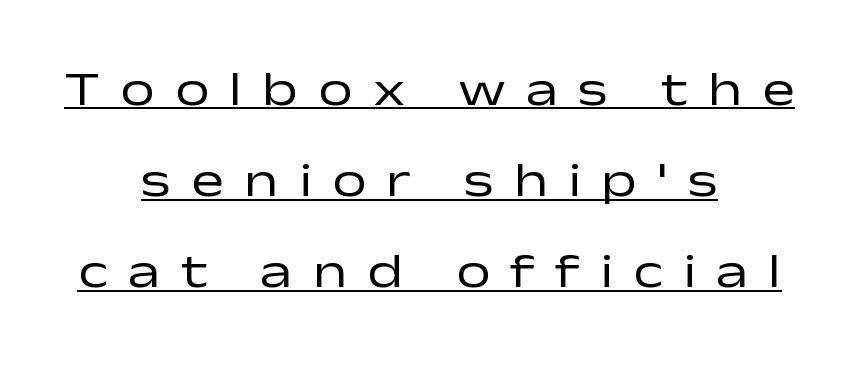
{"serif": "no", "italic": "no", "bold": "no", "weight": "regular", "width": "wide", "stroke_contrast": "low", "x_height": "medium", "monospaced": "no", "underline": "yes", "align": "center", "line_spacing_ratio": 1.86, "letter_spacing": "wide", "letter_spacing_em": 0.41, "glyph_px": 49}
